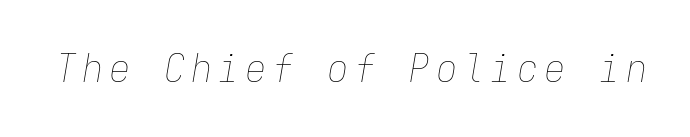
Q: Is the text bold? A: No.
Q: Is the text italic (slanted)? A: Yes, it leans right by about 9 degrees.
Q: Is the text underlined? A: No.
Q: Width (condensed, normal, or wide)? A: Condensed.
Q: Stroke contrast? A: Low.
Q: x-height? A: Medium.
Q: Monospaced? A: Yes.
